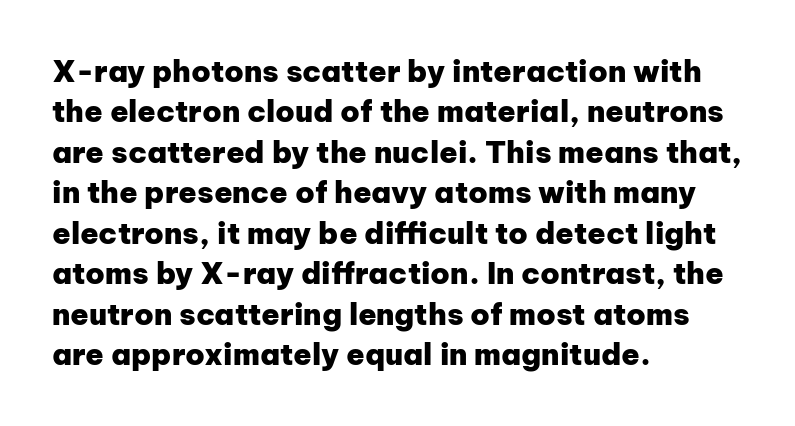
Q: Is the text bold? A: Yes.
Q: Is the text italic (slanted)? A: No, it is upright.
Q: Is the typeface a serif or a sans-serif typeface? A: Sans-serif.
Q: Is the text underlined? A: No.
Q: How is the paragraph aligned? A: Left-aligned.
Q: Is the spacing between letters normal or unusually wide? A: Normal.
Q: Is the spacing between lines tight, normal or loose? A: Normal.
Q: Width (condensed, normal, or wide)? A: Normal.
Q: Stroke contrast? A: Low.
Q: x-height? A: Medium.
Q: Monospaced? A: No.
